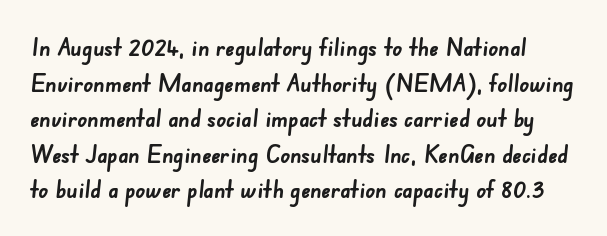
The sample has been set heavy, in full bold. A clean baseline with only descenders dipping below it. Standard letterfit; no display-style spreading of the glyphs. Line spacing here is normal.
